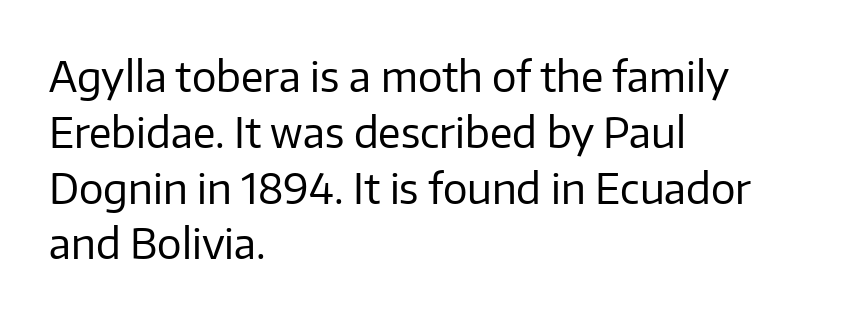
{"serif": "no", "italic": "no", "bold": "no", "weight": "regular", "width": "normal", "stroke_contrast": "low", "x_height": "medium", "monospaced": "no", "underline": "no", "align": "left", "line_spacing": "normal", "line_spacing_ratio": 1.36, "letter_spacing": "normal", "letter_spacing_em": 0.0, "glyph_px": 41}
